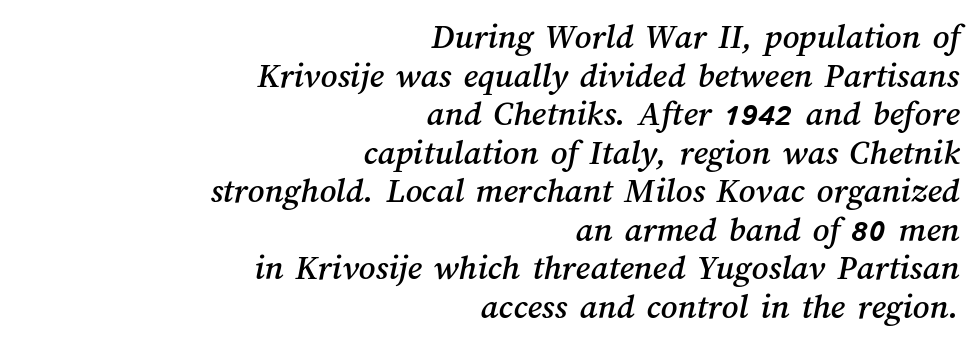
{"width": "normal", "stroke_contrast": "medium", "x_height": "medium", "monospaced": "no", "underline": "no", "align": "right", "line_spacing": "tight", "line_spacing_ratio": 1.07, "letter_spacing": "normal", "letter_spacing_em": 0.0, "glyph_px": 36}
